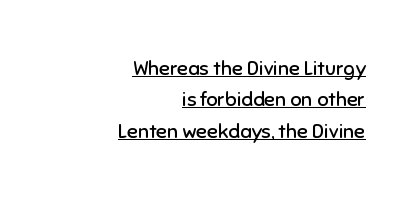
{"italic": "no", "bold": "no", "underline": "yes", "align": "right", "line_spacing": "normal", "line_spacing_ratio": 1.57, "letter_spacing": "normal", "letter_spacing_em": 0.0, "glyph_px": 20}
